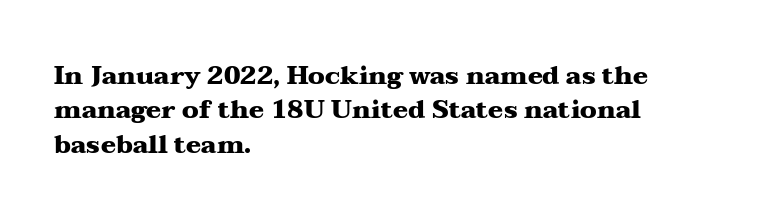
Plain, unruled lines of type. Italic: no, the glyphs are upright roman. The face used here has the dense, thick strokes of a bold. Compared with typical paragraphs, the rows here are spaced about the same. The paragraph has a hard left edge and a soft right edge. Here the glyphs are tracked normally, forming tight word shapes.
